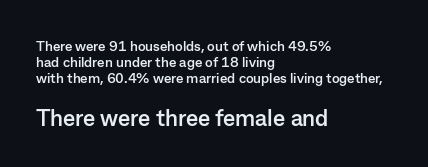
Leftover space on each line is placed entirely after the last word. A typesetter would call this zero additional tracking. Rows of type sit shoulder to shoulder in the vertical direction. You get the small type first, then a jump to larger type.
